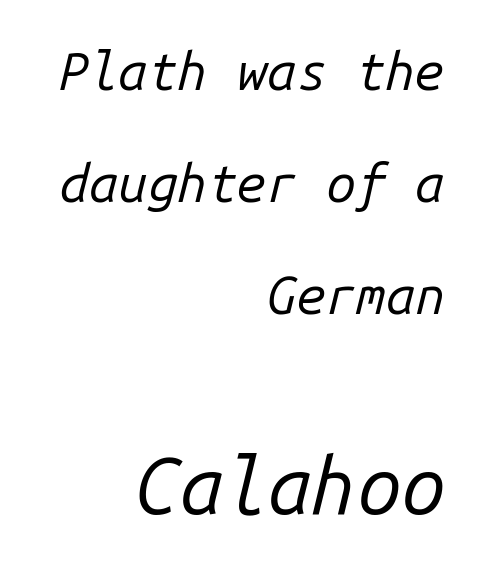
The image shows 79 px regular-weight type, italic (leaning right), monospaced; set right-aligned, loose line spacing (2.11x), normal letter spacing, not underlined; the second (bottom) block is 1.49x larger; low stroke contrast and a medium x-height.
